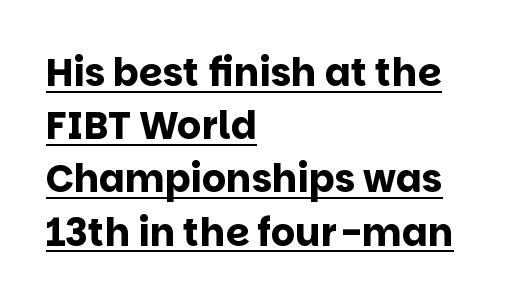
{"serif": "no", "italic": "no", "bold": "yes", "weight": "bold", "width": "normal", "stroke_contrast": "low", "x_height": "large", "monospaced": "no", "underline": "yes", "align": "left", "line_spacing": "normal", "line_spacing_ratio": 1.4, "letter_spacing": "normal", "letter_spacing_em": 0.0, "glyph_px": 38}
